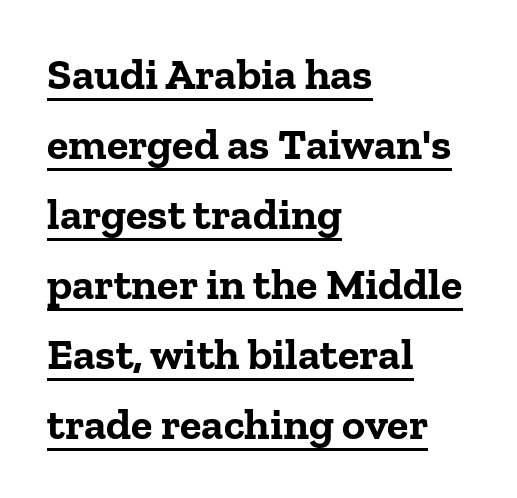
The image shows 44 px bold serif type, upright; set left-aligned, normal line spacing (1.59x), normal letter spacing, underlined; low stroke contrast and a medium x-height.
